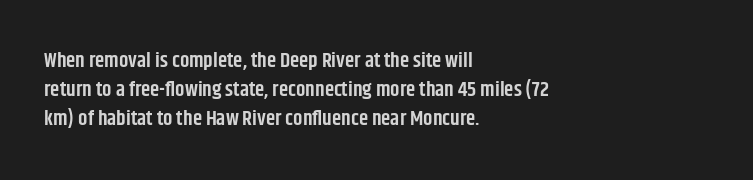
{"italic": "no", "bold": "semi", "underline": "no", "align": "left", "line_spacing": "normal", "line_spacing_ratio": 1.38, "letter_spacing": "normal", "letter_spacing_em": 0.0, "glyph_px": 21}
